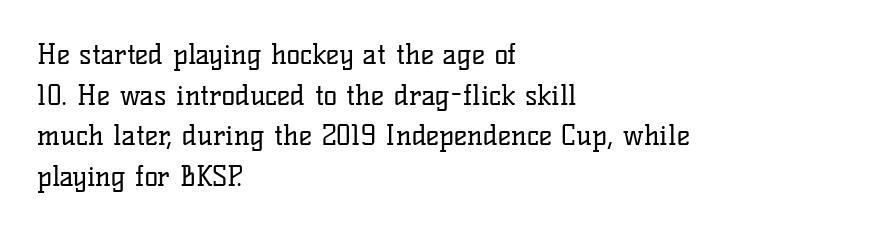
{"serif": "yes", "italic": "no", "bold": "no", "weight": "regular", "width": "normal", "stroke_contrast": "low", "x_height": "medium", "monospaced": "no", "underline": "no", "align": "left", "line_spacing": "normal", "line_spacing_ratio": 1.45, "letter_spacing": "normal", "letter_spacing_em": 0.0, "glyph_px": 28}
